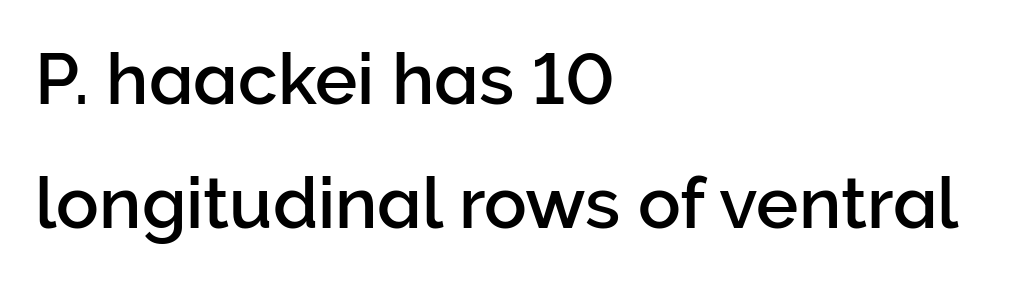
Q: Is the text italic (slanted)? A: No, it is upright.
Q: Is the typeface a serif or a sans-serif typeface? A: Sans-serif.
Q: Is the text underlined? A: No.
Q: How is the paragraph aligned? A: Left-aligned.
Q: Is the spacing between letters normal or unusually wide? A: Normal.
Q: Width (condensed, normal, or wide)? A: Normal.
Q: Stroke contrast? A: Low.
Q: x-height? A: Medium.
Q: Monospaced? A: No.
